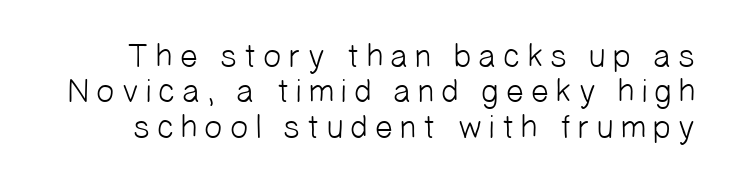
The image shows 33 px light sans-serif type; set tight line spacing (1.07x), not underlined; low stroke contrast and a medium x-height.
